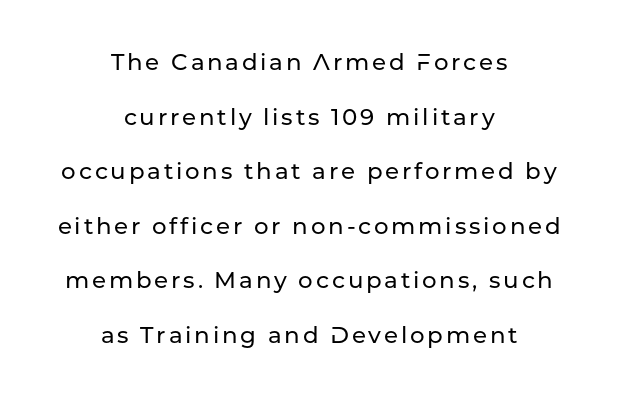
{"italic": "no", "underline": "no", "align": "center", "line_spacing": "loose", "line_spacing_ratio": 2.37, "glyph_px": 23}
